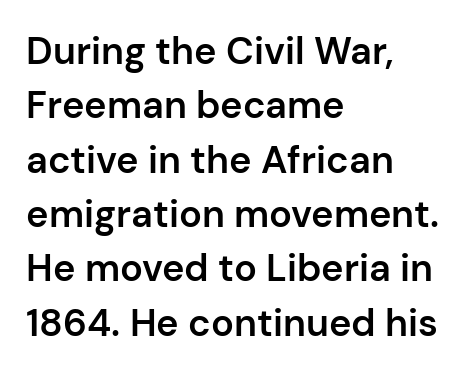
{"serif": "no", "italic": "no", "bold": "semi", "weight": "semibold", "width": "normal", "stroke_contrast": "low", "x_height": "medium", "monospaced": "no", "underline": "no", "align": "left", "line_spacing": "normal", "line_spacing_ratio": 1.43, "letter_spacing": "normal", "letter_spacing_em": 0.0, "glyph_px": 38}
